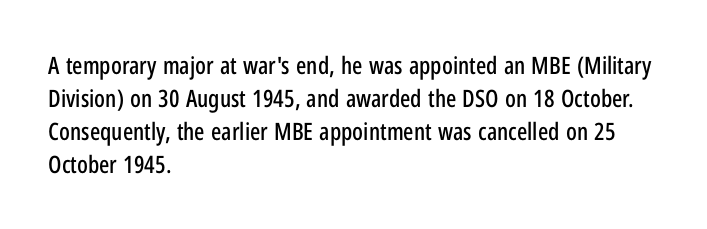
The image shows 24 px text type, upright; set left-aligned, normal line spacing (1.37x), normal letter spacing, not underlined.
